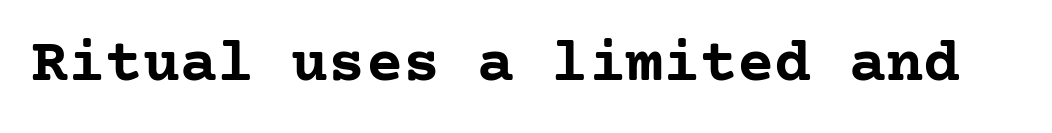
Q: Is the text bold? A: Yes.
Q: Is the text italic (slanted)? A: No, it is upright.
Q: Is the typeface a serif or a sans-serif typeface? A: Serif.
Q: Is the text underlined? A: No.
Q: Is the spacing between letters normal or unusually wide? A: Normal.
Q: Width (condensed, normal, or wide)? A: Normal.
Q: Stroke contrast? A: Low.
Q: x-height? A: Medium.
